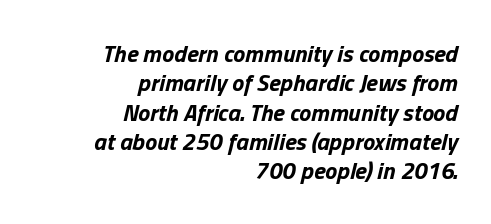
Q: Is the text bold? A: Yes.
Q: Is the text italic (slanted)? A: Yes, it leans right by about 13 degrees.
Q: Is the text underlined? A: No.
Q: How is the paragraph aligned? A: Right-aligned.
Q: Is the spacing between letters normal or unusually wide? A: Normal.
